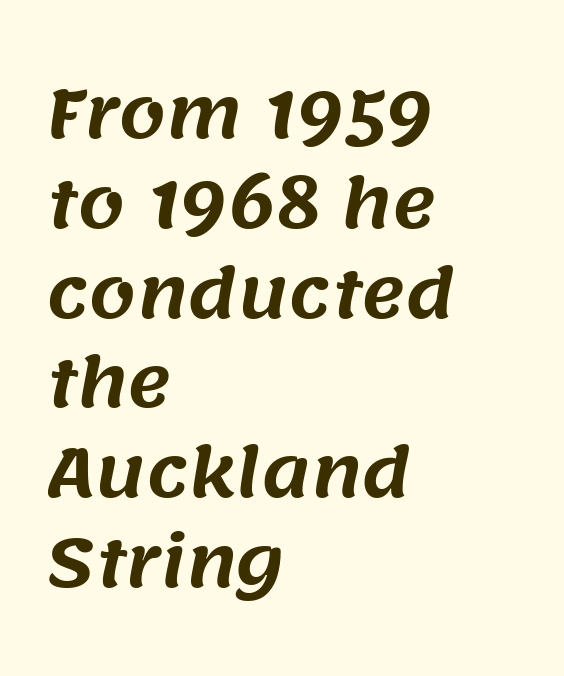
This is sans-serif lettering, the kind often seen on screens and signage. Regarding leading, the lines here are spaced in the standard way. This rendering features lettering with no underline. The rag falls on the right side of this text block. Default kerning and tracking; the words read as compact shapes.
